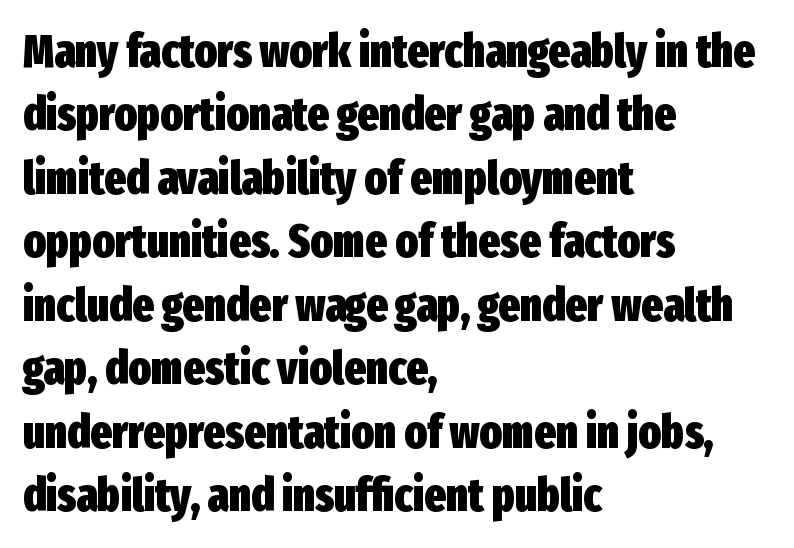
The image shows 46 px heavy, condensed sans-serif type, upright; set left-aligned, normal line spacing (1.38x), normal letter spacing, not underlined; low stroke contrast and a medium x-height.
